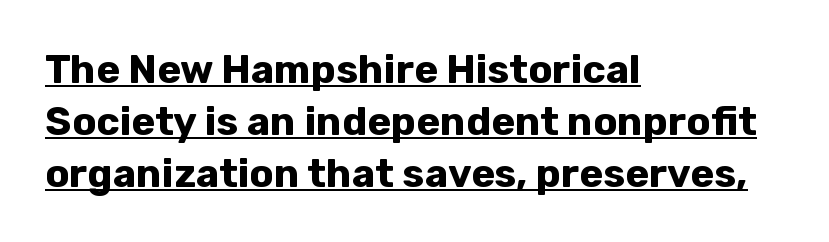
Vertically, the passage feels balanced, rows spaced as you'd expect. Nothing unusual about the tracking: characters are spaced as the font intends. Every letter is thick-stroked: bold, no question. Where is the straight margin? On the left.
